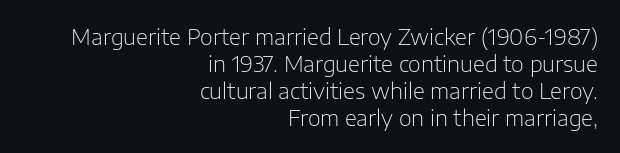
The weight tops out at a normal text grade. The lettering holds an erect, upright posture throughout. Teacher's note: observe the even right margin — that is flush-right alignment. Bare-footed words on every line.
